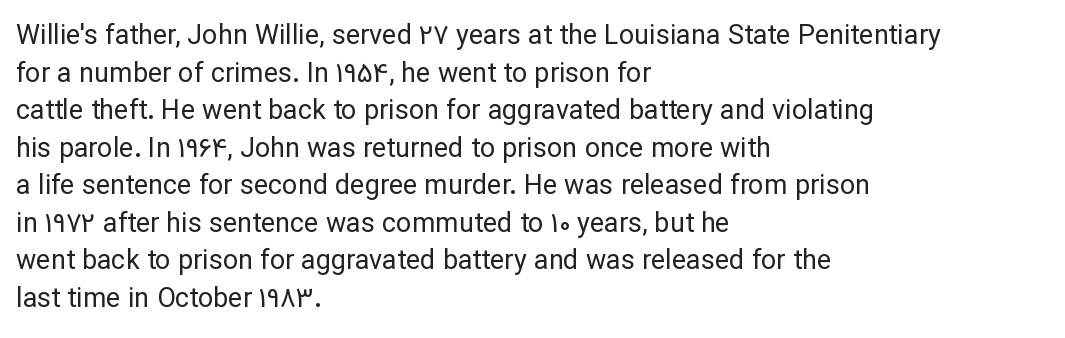
The image shows 27 px text type, upright; set left-aligned, normal line spacing (1.39x), normal letter spacing, not underlined.
